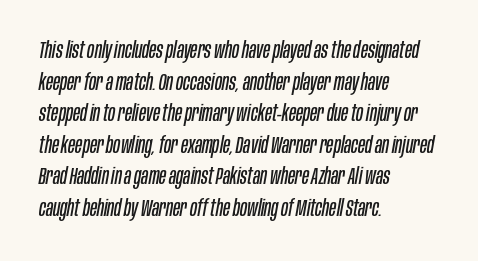
Q: Is the text bold? A: No.
Q: Is the text italic (slanted)? A: Yes, it leans right by about 10 degrees.
Q: Is the text underlined? A: No.
Q: How is the paragraph aligned? A: Left-aligned.
Q: Is the spacing between letters normal or unusually wide? A: Normal.
Q: Is the spacing between lines tight, normal or loose? A: Normal.
